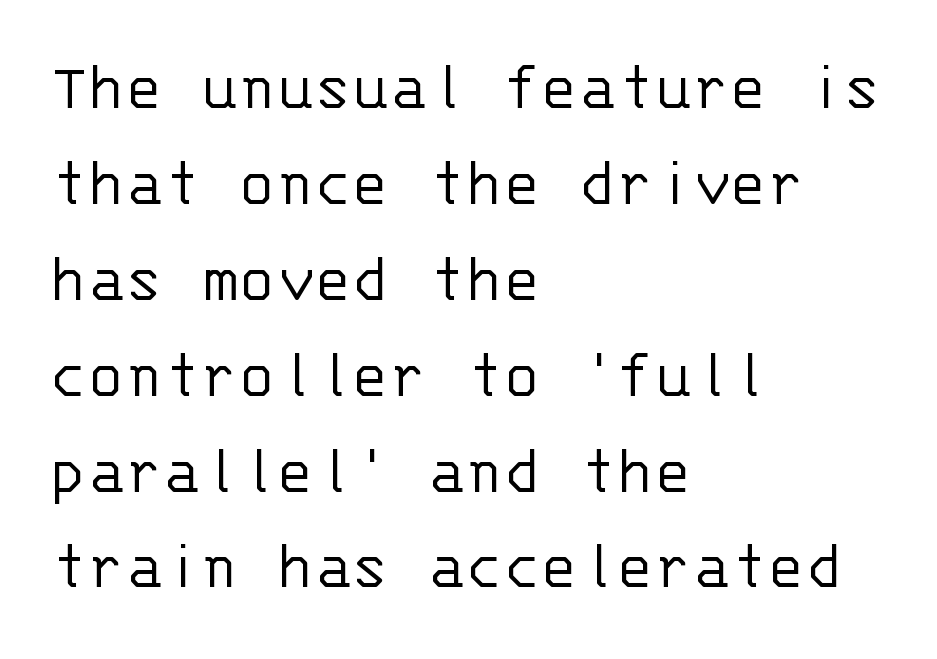
Notice how the passage keeps a crisp vertical edge on the left only. Lines of text with bare space underneath. Each letter's strokes conclude bluntly, with no projecting serifs. Standard letterfit; no display-style spreading of the glyphs. This is the regular roman posture of the typeface. The passage shown is typed in a monospace face where columns stay perfectly aligned.
